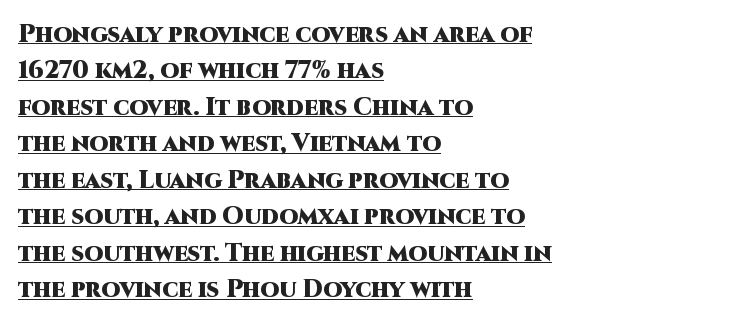
The image shows 24 px bold type, upright; set left-aligned, normal line spacing (1.52x), normal letter spacing, underlined.
